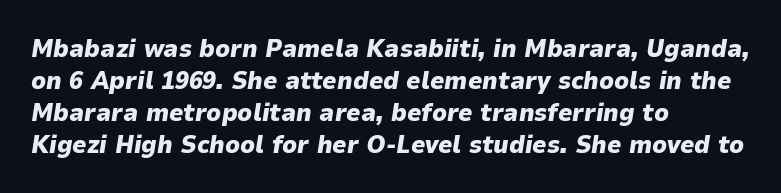
Q: Is the text bold? A: Yes.
Q: Is the text italic (slanted)? A: Yes, it leans right by about 9 degrees.
Q: Is the text underlined? A: No.
Q: How is the paragraph aligned? A: Left-aligned.
Q: Is the spacing between letters normal or unusually wide? A: Normal.
Q: Is the spacing between lines tight, normal or loose? A: Normal.
